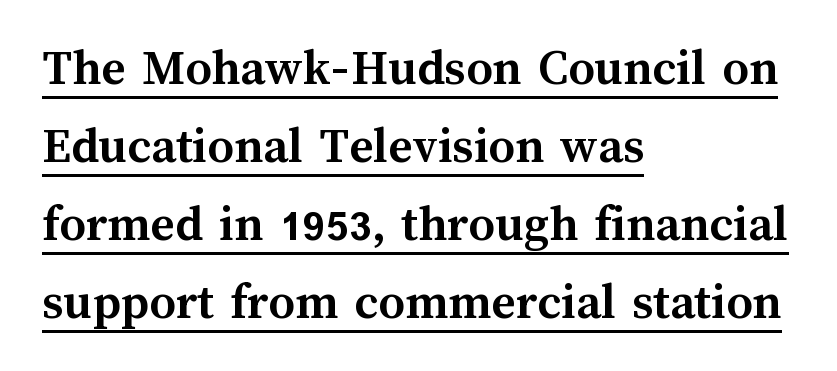
Summary of vertical rhythm: regular, with standard interline spacing. Here the designer chose a conventional face with non-uniform glyph widths. Caption: bold face, heavy strokes. Tracking value appears to be zero — textbook default spacing.
